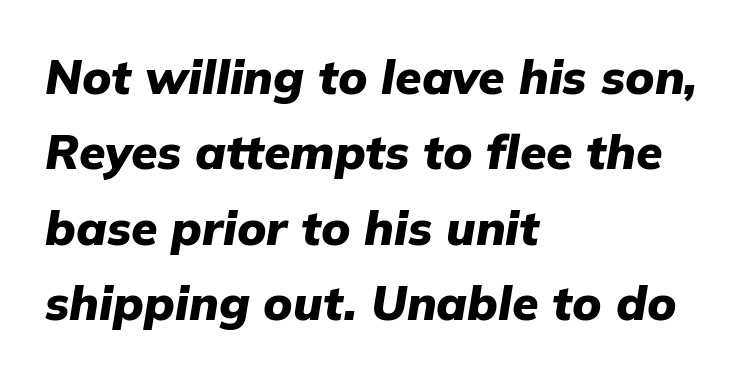
The image shows 48 px heavy type, italic (leaning right); set left-aligned, normal line spacing (1.57x), normal letter spacing, not underlined; low stroke contrast and a medium x-height.
